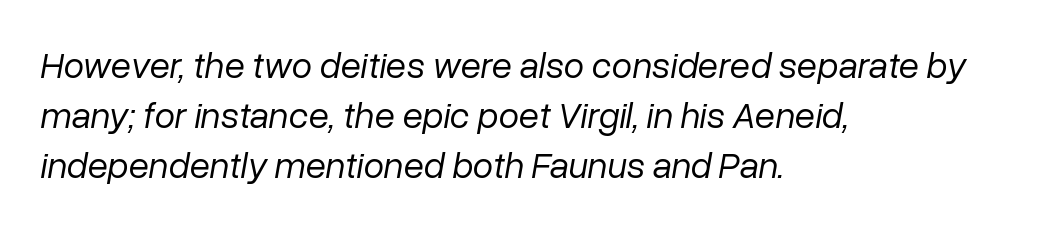
These lines are rendered in a variable-pitch font. Casual observation: everything's shoved over to the left. The line-height multiplier appears to be the usual default. The zone under the glyphs is completely vacant.
